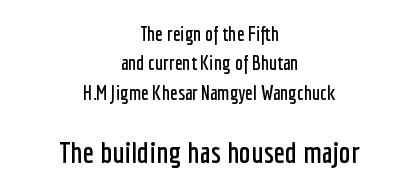
The image shows 30 px condensed sans-serif type, upright; set centered, normal line spacing (1.47x), normal letter spacing, not underlined; the second (bottom) block is 1.5x larger; low stroke contrast and a medium x-height.
